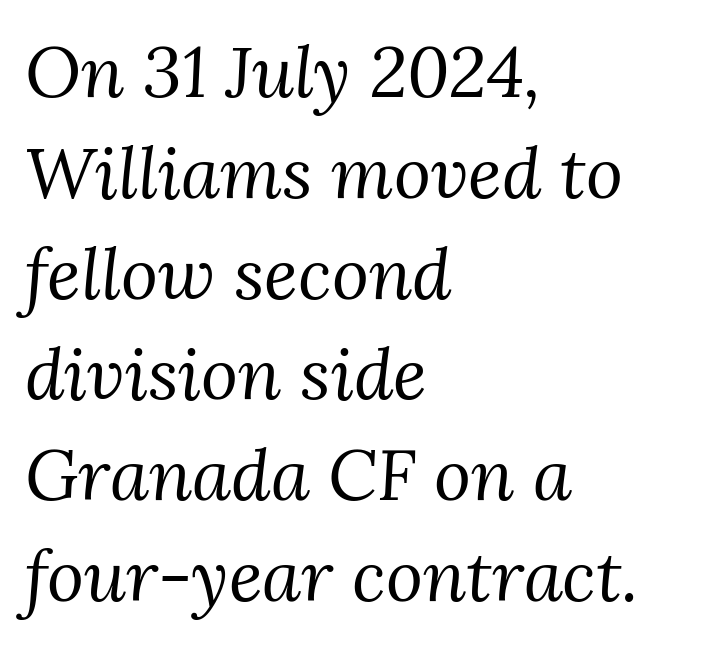
The rendering uses a moderate line-height, typical for paragraphs. You can tell it's italic because the verticals aren't actually vertical. Each row of text sits above clean, open space. Inter-character spacing is left at the font's built-in metrics. Each letter's strokes conclude with small projecting serifs.
